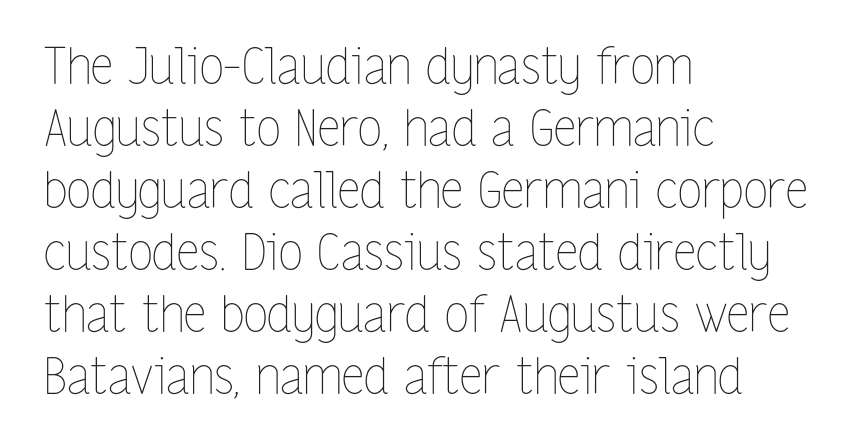
This is the regular roman posture of the typeface. The gap between lines stays unmarked. On a weight scale, this lands at 450 or below. Horizontally, the lines are justified to the leading edge only.
